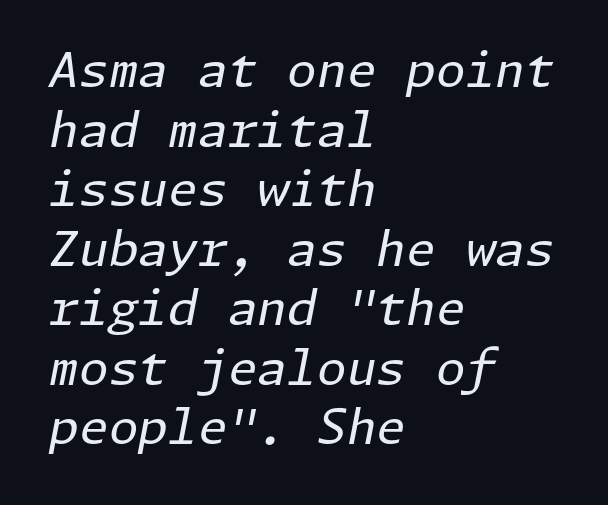
The image shows 48 px regular-weight type, italic (leaning right); set left-aligned, line spacing 1.24x, normal letter spacing, not underlined; low stroke contrast and a medium x-height.
